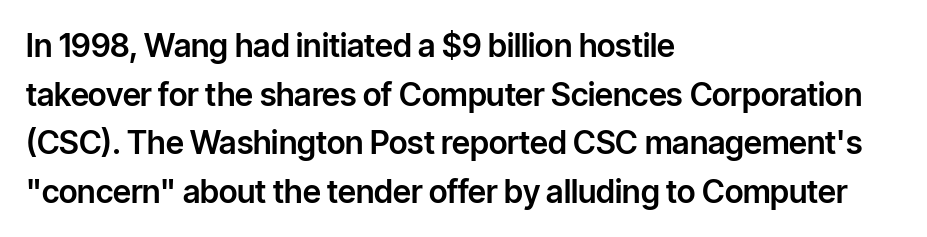
Caption: multi-line text, flush left, ragged right. The gaps between neighbouring characters are ordinary and unremarkable. Unmarked baselines from the first word to the last. The font family rendered here belongs to the sans-serif group.
